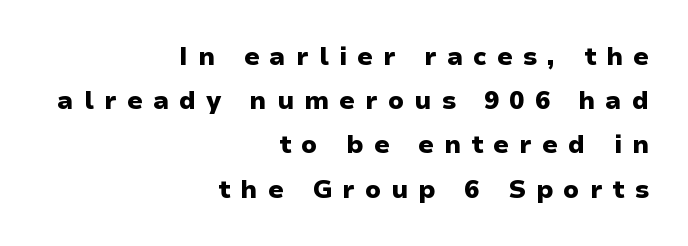
Q: Is the text bold? A: Yes.
Q: Is the text italic (slanted)? A: No, it is upright.
Q: Is the text underlined? A: No.
Q: How is the paragraph aligned? A: Right-aligned.
Q: Is the spacing between letters normal or unusually wide? A: Unusually wide.
